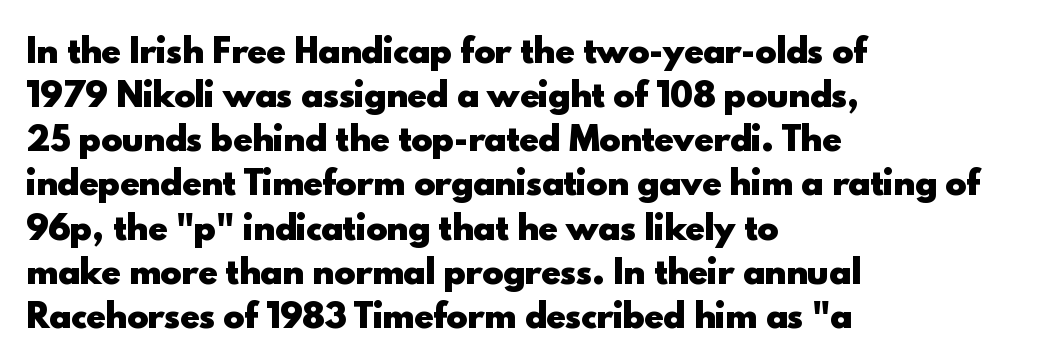
Q: Is the text bold? A: Yes.
Q: Is the text italic (slanted)? A: No, it is upright.
Q: Is the typeface a serif or a sans-serif typeface? A: Sans-serif.
Q: Is the text underlined? A: No.
Q: How is the paragraph aligned? A: Left-aligned.
Q: Is the spacing between letters normal or unusually wide? A: Normal.
Q: Is the spacing between lines tight, normal or loose? A: Normal.
Q: Width (condensed, normal, or wide)? A: Normal.
Q: x-height? A: Small.
Q: Monospaced? A: No.
